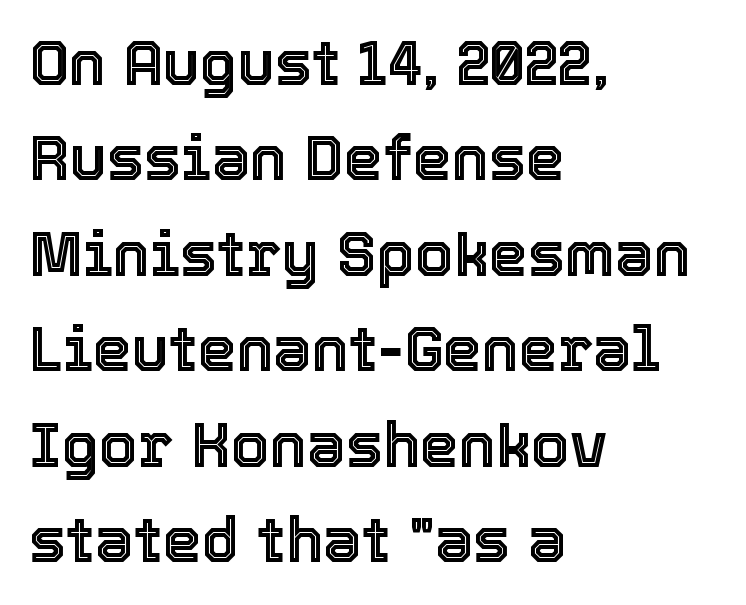
Q: Is the text italic (slanted)? A: No, it is upright.
Q: Is the text underlined? A: No.
Q: How is the paragraph aligned? A: Left-aligned.
Q: Is the spacing between letters normal or unusually wide? A: Normal.
Q: Is the spacing between lines tight, normal or loose? A: Normal.
Q: Width (condensed, normal, or wide)? A: Normal.
Q: x-height? A: Medium.
Q: Monospaced? A: No.
